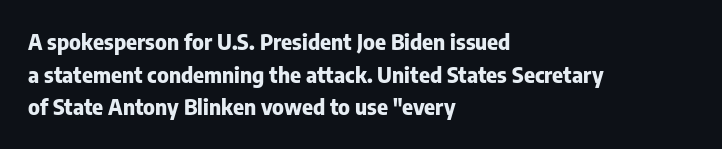
The image shows 21 px bold type, upright; set left-aligned, normal line spacing (1.55x), normal letter spacing, not underlined.
